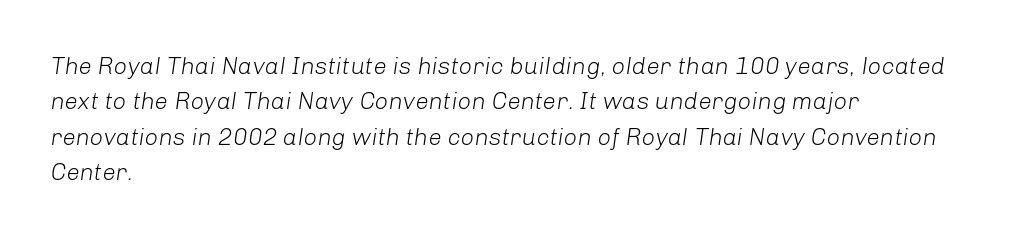
Q: Is the text bold? A: No.
Q: Is the text italic (slanted)? A: Yes, it leans right by about 8 degrees.
Q: Is the text underlined? A: No.
Q: How is the paragraph aligned? A: Left-aligned.
Q: Is the spacing between letters normal or unusually wide? A: Normal.
Q: Is the spacing between lines tight, normal or loose? A: Normal.
